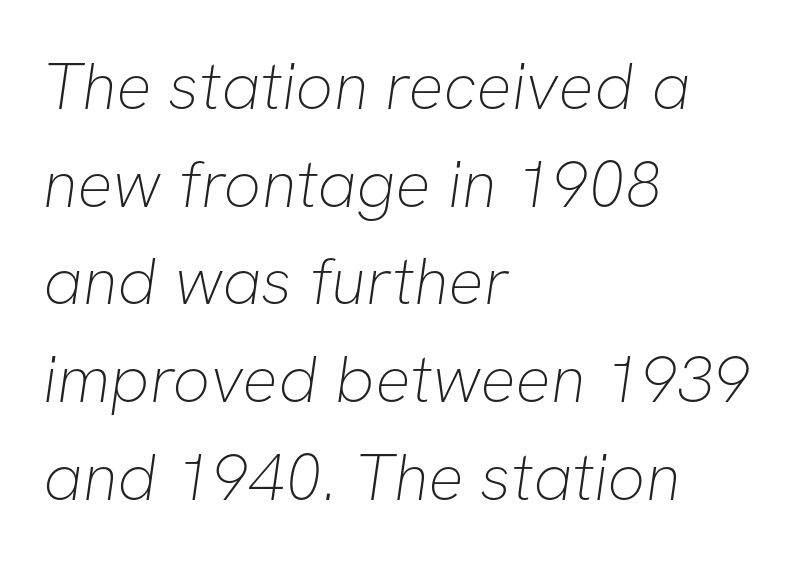
The image shows 66 px thin sans-serif type; set left-aligned, normal line spacing (1.48x), normal letter spacing, not underlined; low stroke contrast and a medium x-height.
